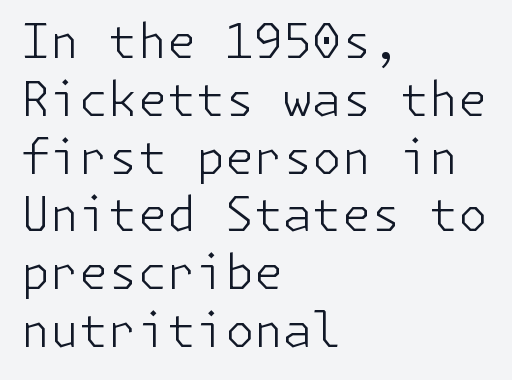
Q: Is the text bold? A: No.
Q: Is the text italic (slanted)? A: No, it is upright.
Q: Is the typeface a serif or a sans-serif typeface? A: Sans-serif.
Q: Is the text underlined? A: No.
Q: How is the paragraph aligned? A: Left-aligned.
Q: Is the spacing between letters normal or unusually wide? A: Normal.
Q: Width (condensed, normal, or wide)? A: Normal.
Q: Stroke contrast? A: Low.
Q: x-height? A: Medium.
